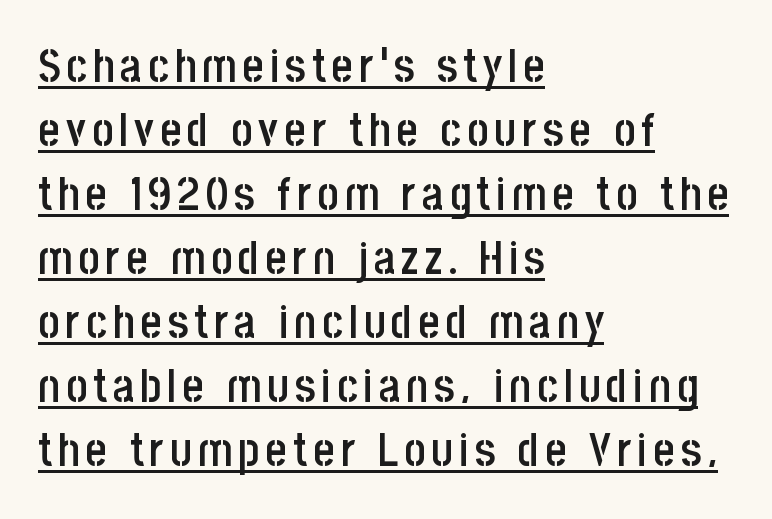
Q: Is the text bold? A: Semi-bold.
Q: Is the text italic (slanted)? A: No, it is upright.
Q: Is the typeface a serif or a sans-serif typeface? A: Sans-serif.
Q: Is the text underlined? A: Yes.
Q: How is the paragraph aligned? A: Left-aligned.
Q: Is the spacing between lines tight, normal or loose? A: Normal.
Q: Width (condensed, normal, or wide)? A: Condensed.
Q: Stroke contrast? A: Low.
Q: x-height? A: Large.
Q: Monospaced? A: No.
